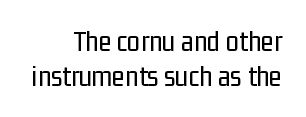
Q: Is the text bold? A: No.
Q: Is the text italic (slanted)? A: No, it is upright.
Q: Is the typeface a serif or a sans-serif typeface? A: Sans-serif.
Q: Is the text underlined? A: No.
Q: How is the paragraph aligned? A: Right-aligned.
Q: Is the spacing between letters normal or unusually wide? A: Normal.
Q: Width (condensed, normal, or wide)? A: Condensed.
Q: Stroke contrast? A: Low.
Q: x-height? A: Medium.
Q: Monospaced? A: No.
